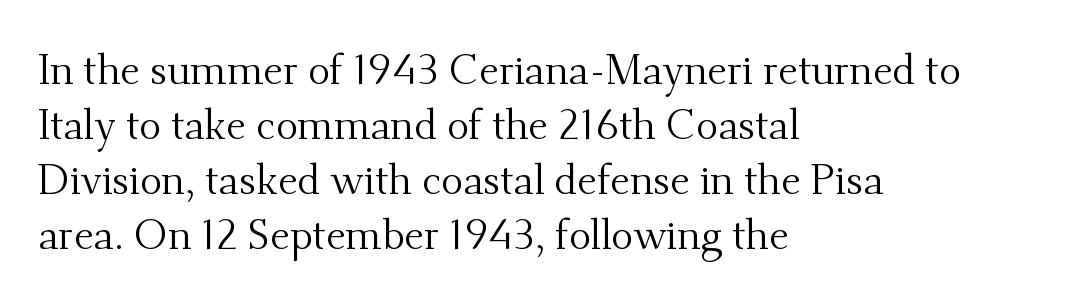
The image shows 41 px regular-weight serif type, upright; set left-aligned, normal line spacing (1.34x), normal letter spacing, not underlined; medium stroke contrast and a small x-height.
